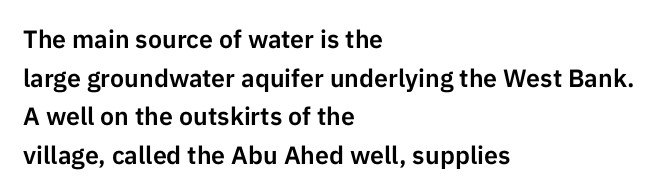
The image shows 25 px text type, upright; set left-aligned, normal line spacing (1.55x), normal letter spacing, not underlined.
